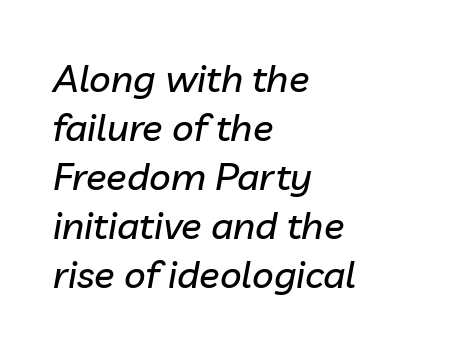
{"italic": "yes", "lean": "right", "slant_degrees": 10, "width": "normal", "stroke_contrast": "low", "x_height": "medium", "monospaced": "no", "underline": "no", "align": "left", "line_spacing": "normal", "line_spacing_ratio": 1.29, "letter_spacing": "normal", "letter_spacing_em": 0.0, "glyph_px": 38}
